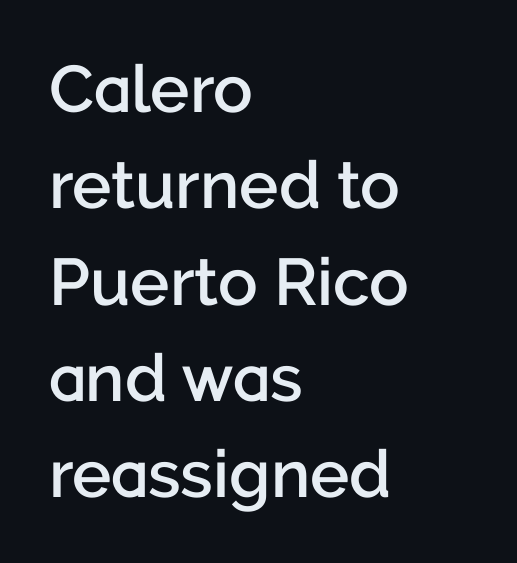
{"serif": "no", "italic": "no", "bold": "semi", "weight": "semibold", "width": "normal", "stroke_contrast": "low", "x_height": "medium", "monospaced": "no", "underline": "no", "align": "left", "line_spacing": "normal", "line_spacing_ratio": 1.46, "letter_spacing": "normal", "letter_spacing_em": 0.0, "glyph_px": 66}
